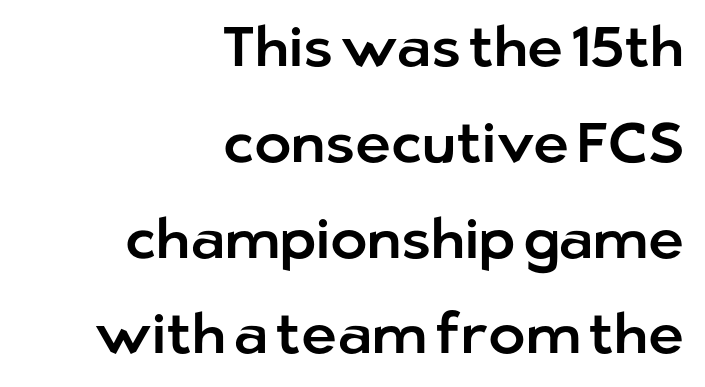
The image shows 56 px sans-serif type, upright; set right-aligned, line spacing 1.71x, normal letter spacing, not underlined; low stroke contrast and a medium x-height.
